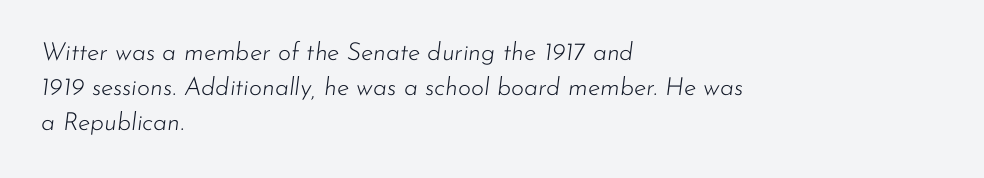
The image shows 25 px text type, italic (leaning right); set left-aligned, normal line spacing (1.4x), normal letter spacing, not underlined.
